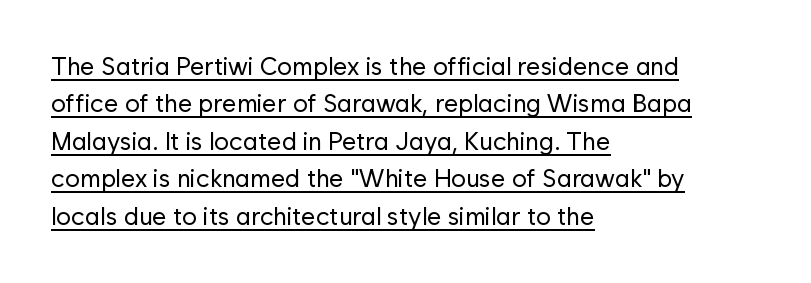
Q: Is the text bold? A: No.
Q: Is the text italic (slanted)? A: No, it is upright.
Q: Is the text underlined? A: Yes.
Q: How is the paragraph aligned? A: Left-aligned.
Q: Is the spacing between letters normal or unusually wide? A: Normal.
Q: Is the spacing between lines tight, normal or loose? A: Normal.
